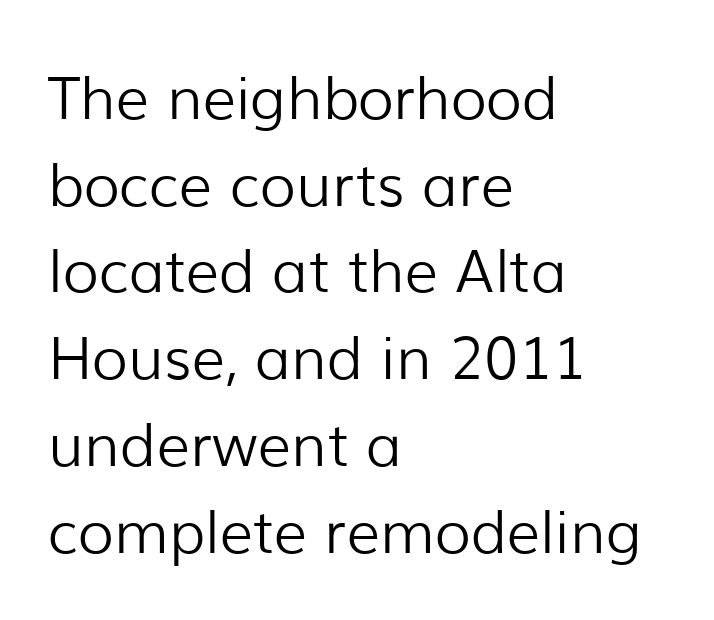
Short and long lines alike share a common starting point at left. Letterform terminals end flat and unadorned throughout the passage. Varying glyph widths throughout — classic text-font behaviour. This sample uses plain, unmodified letter spacing. Posture: straight, roman, zero tilt. Whoever set this chose a conventional vertical rhythm.
